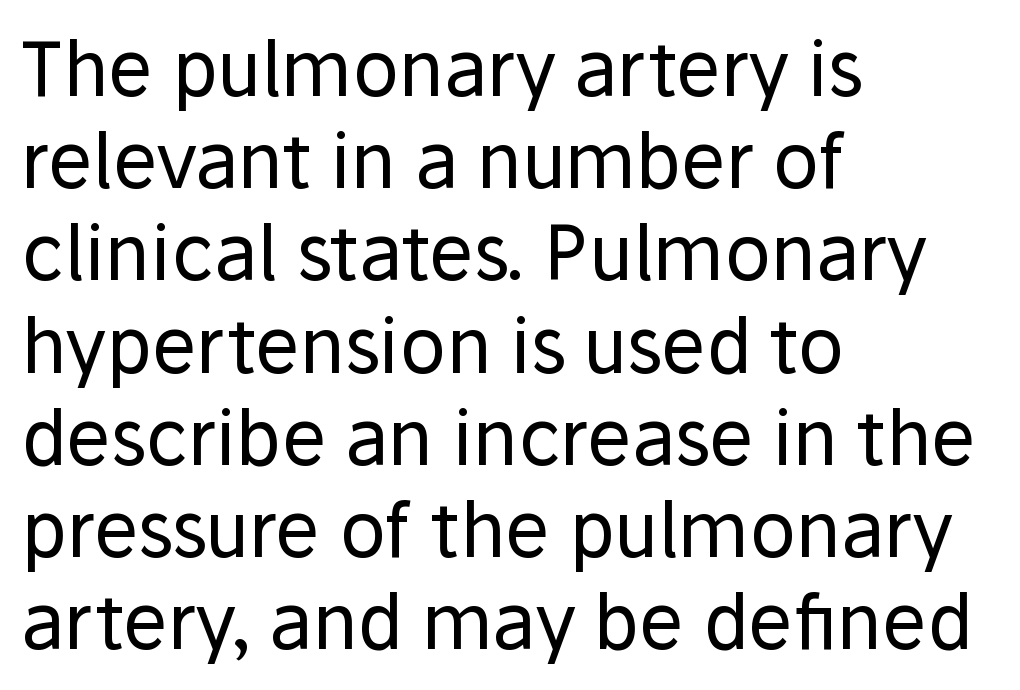
{"serif": "no", "italic": "no", "bold": "no", "weight": "regular", "width": "normal", "stroke_contrast": "low", "x_height": "medium", "monospaced": "no", "underline": "no", "align": "left", "line_spacing_ratio": 1.23, "letter_spacing": "normal", "letter_spacing_em": 0.0, "glyph_px": 75}
